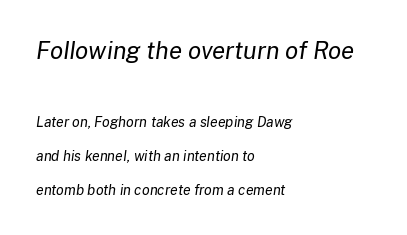
{"italic": "yes", "lean": "right", "slant_degrees": 8, "bold": "no", "underline": "no", "align": "left", "line_spacing": "loose", "line_spacing_ratio": 2.41, "letter_spacing": "normal", "letter_spacing_em": 0.0, "larger_block": "first", "size_ratio": 1.71, "glyph_px": 24}
